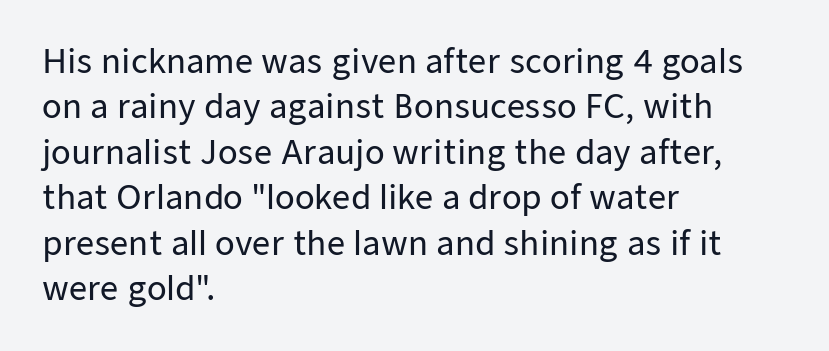
Serif or sans? Sans — the stroke terminals are bare. Rule under the text: the space is simply empty. The letters advance in unequal steps, a hallmark of proportional type. Tracking value appears to be zero — textbook default spacing.
